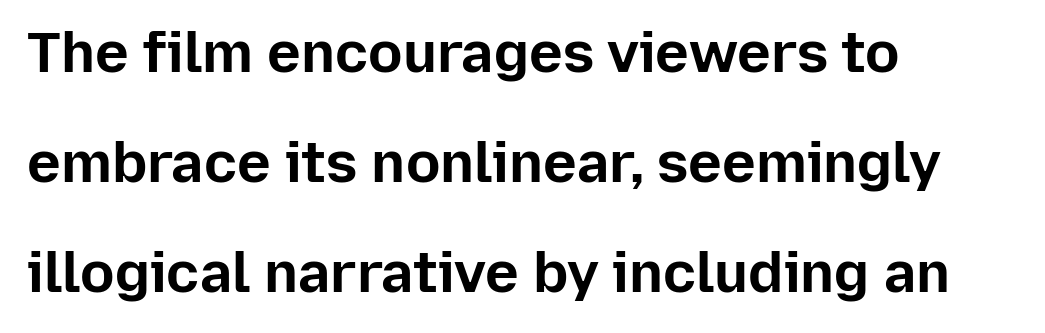
The image shows 57 px bold sans-serif type, upright; set left-aligned, loose line spacing (1.93x), normal letter spacing, not underlined; low stroke contrast and a medium x-height.
